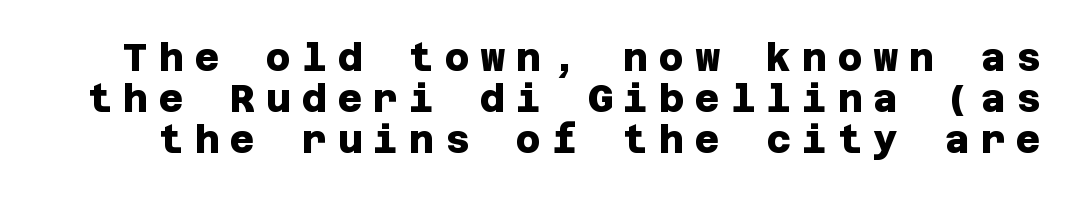
{"serif": "no", "bold": "yes", "weight": "heavy", "width": "normal", "stroke_contrast": "low", "x_height": "large", "underline": "no", "line_spacing": "tight", "line_spacing_ratio": 1.08, "letter_spacing": "wide", "letter_spacing_em": 0.29, "glyph_px": 38}
